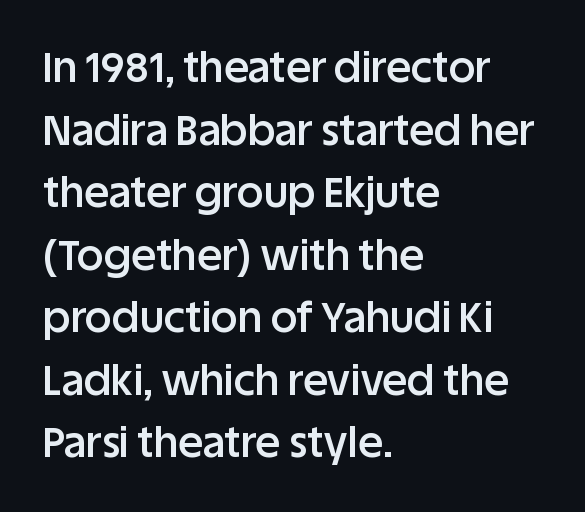
Reading down the column, the eye jumps a familiar distance to each next line. Designer's note — italics off, roman on. These lines are rendered in a variable-pitch font. A classic flush-left, rag-right setting is used for this passage.
